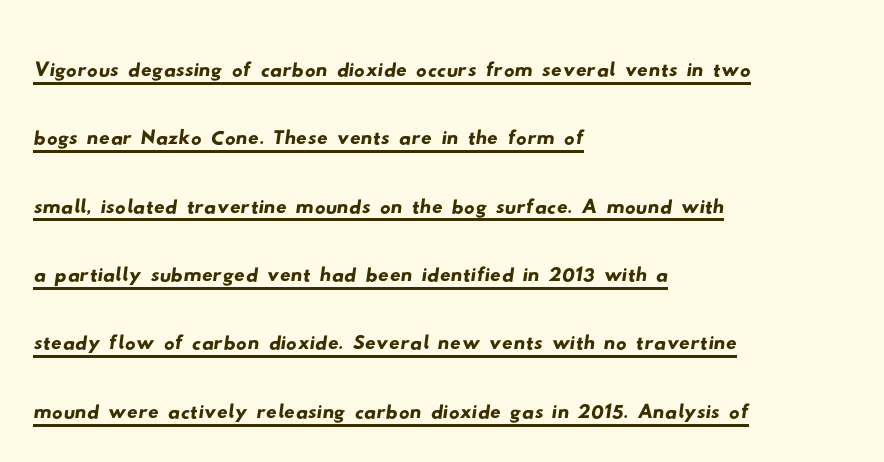
Q: Is the typeface a serif or a sans-serif typeface? A: Sans-serif.
Q: Is the text underlined? A: Yes.
Q: How is the paragraph aligned? A: Left-aligned.
Q: Is the spacing between letters normal or unusually wide? A: Normal.
Q: Is the spacing between lines tight, normal or loose? A: Normal.
Q: Width (condensed, normal, or wide)? A: Wide.
Q: Stroke contrast? A: Low.
Q: x-height? A: Small.
Q: Monospaced? A: No.
